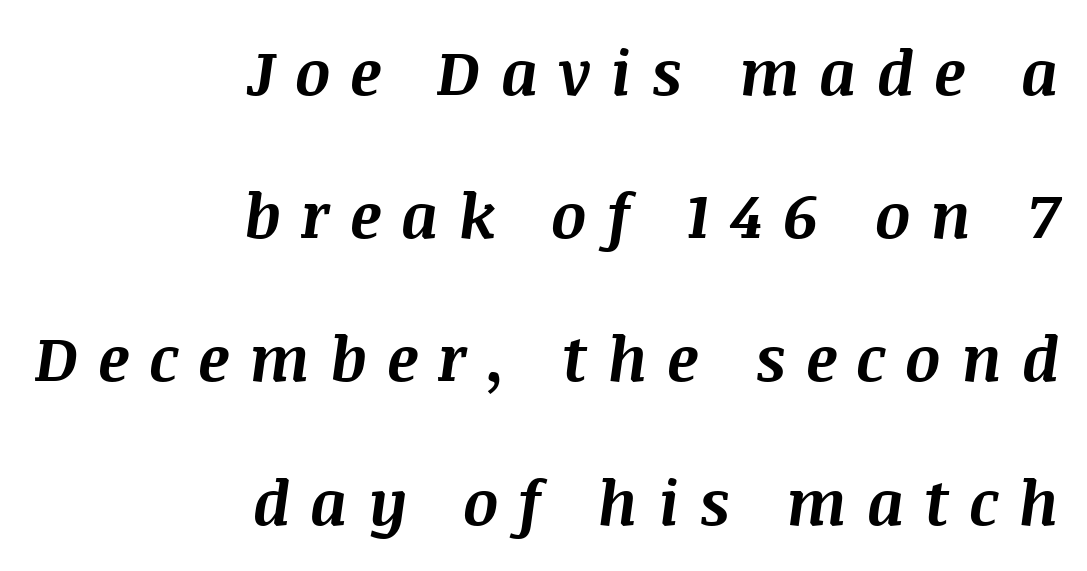
{"italic": "yes", "lean": "right", "slant_degrees": 8, "bold": "yes", "weight": "bold", "width": "normal", "stroke_contrast": "medium", "x_height": "large", "monospaced": "no", "underline": "no", "align": "right", "line_spacing": "loose", "line_spacing_ratio": 2.31, "letter_spacing": "wide", "letter_spacing_em": 0.32, "glyph_px": 62}
